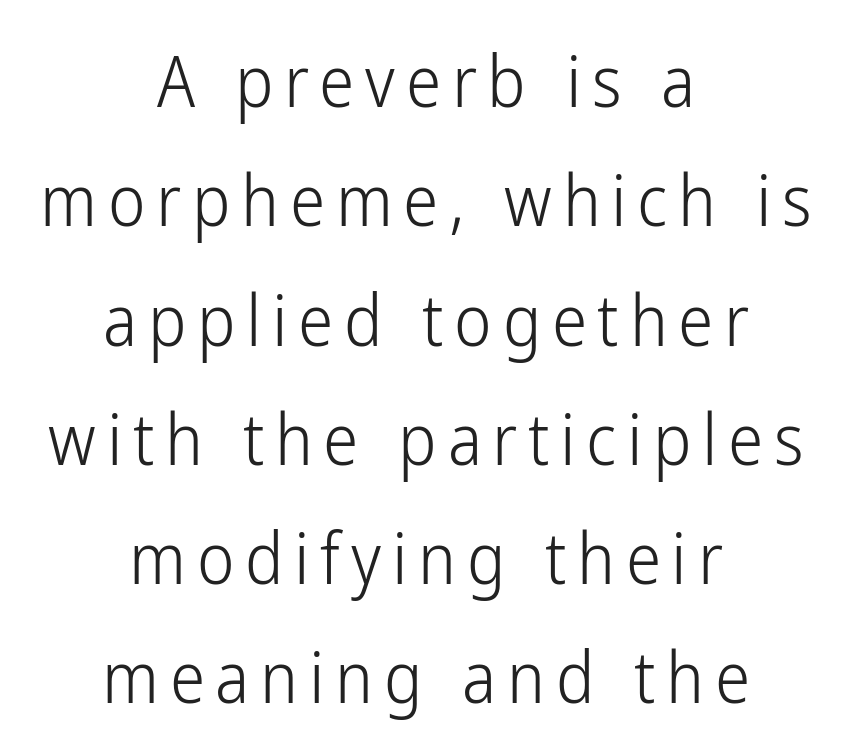
Q: Is the text bold? A: No.
Q: Is the text italic (slanted)? A: No, it is upright.
Q: Is the typeface a serif or a sans-serif typeface? A: Sans-serif.
Q: Is the text underlined? A: No.
Q: How is the paragraph aligned? A: Centered.
Q: Is the spacing between lines tight, normal or loose? A: Normal.
Q: Width (condensed, normal, or wide)? A: Condensed.
Q: Stroke contrast? A: Low.
Q: x-height? A: Medium.
Q: Monospaced? A: No.
